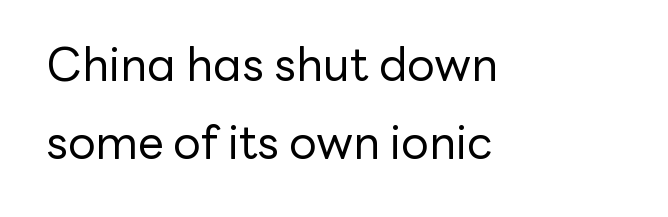
Q: Is the text bold? A: No.
Q: Is the text italic (slanted)? A: No, it is upright.
Q: Is the typeface a serif or a sans-serif typeface? A: Sans-serif.
Q: Is the text underlined? A: No.
Q: How is the paragraph aligned? A: Left-aligned.
Q: Is the spacing between letters normal or unusually wide? A: Normal.
Q: Is the spacing between lines tight, normal or loose? A: Normal.
Q: Width (condensed, normal, or wide)? A: Normal.
Q: Stroke contrast? A: Low.
Q: x-height? A: Medium.
Q: Monospaced? A: No.
